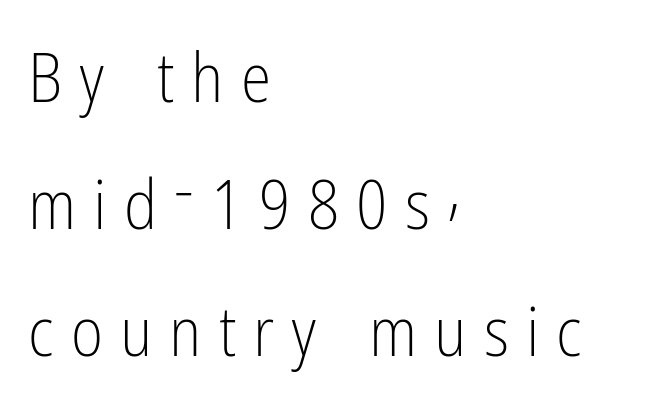
Q: Is the text bold? A: No.
Q: Is the text italic (slanted)? A: No, it is upright.
Q: Is the typeface a serif or a sans-serif typeface? A: Sans-serif.
Q: Is the text underlined? A: No.
Q: How is the paragraph aligned? A: Left-aligned.
Q: Is the spacing between letters normal or unusually wide? A: Unusually wide.
Q: Width (condensed, normal, or wide)? A: Condensed.
Q: Stroke contrast? A: Low.
Q: x-height? A: Medium.
Q: Monospaced? A: No.
